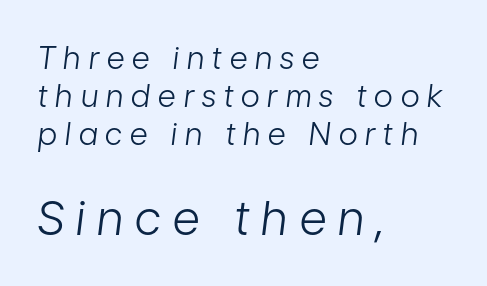
Q: Is the text bold? A: No.
Q: Is the text italic (slanted)? A: Yes, it leans right by about 7 degrees.
Q: Is the text underlined? A: No.
Q: How is the paragraph aligned? A: Left-aligned.
Q: Is the spacing between letters normal or unusually wide? A: Unusually wide.
Q: Which block of text is set in a larger size, the first (top) or the second (bottom)? A: The second (bottom) one.
Q: Width (condensed, normal, or wide)? A: Condensed.
Q: Stroke contrast? A: Low.
Q: x-height? A: Medium.
Q: Monospaced? A: No.
